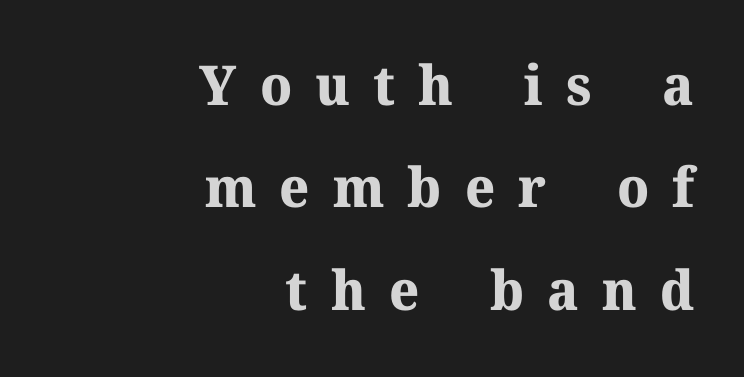
Q: Is the text bold? A: Yes.
Q: Is the text italic (slanted)? A: No, it is upright.
Q: Is the typeface a serif or a sans-serif typeface? A: Serif.
Q: Is the text underlined? A: No.
Q: How is the paragraph aligned? A: Right-aligned.
Q: Is the spacing between letters normal or unusually wide? A: Unusually wide.
Q: Width (condensed, normal, or wide)? A: Normal.
Q: Stroke contrast? A: Medium.
Q: x-height? A: Medium.
Q: Monospaced? A: No.
